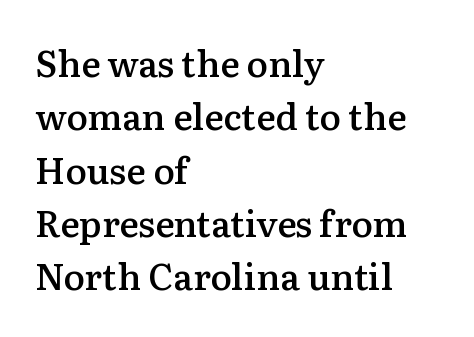
{"serif": "yes", "italic": "no", "bold": "semi", "weight": "semibold", "width": "normal", "stroke_contrast": "medium", "x_height": "medium", "monospaced": "no", "underline": "no", "align": "left", "line_spacing": "normal", "line_spacing_ratio": 1.48, "letter_spacing": "normal", "letter_spacing_em": 0.0, "glyph_px": 36}
